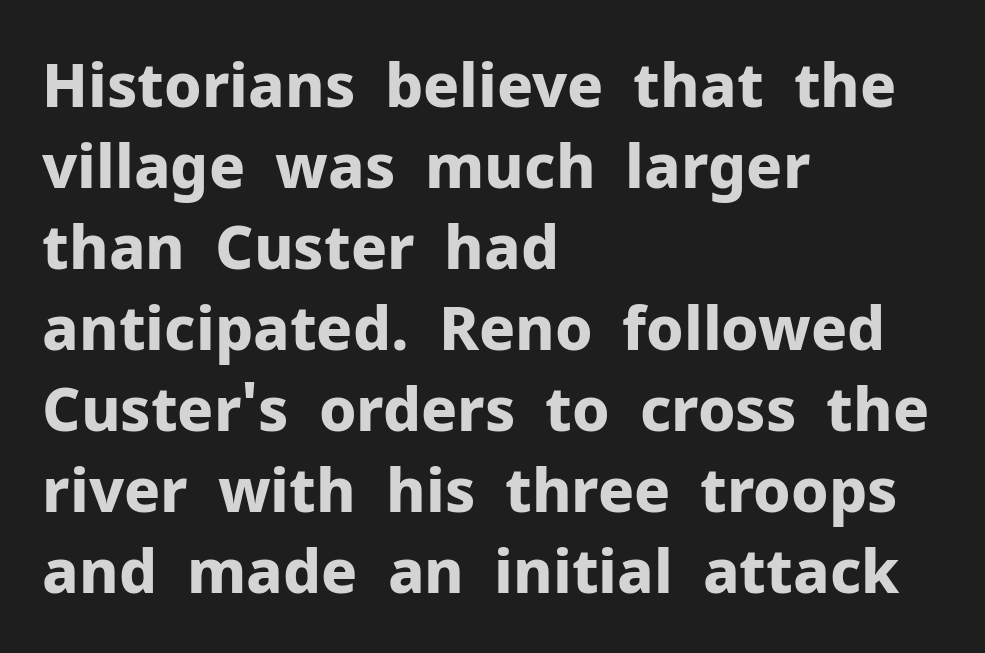
{"serif": "no", "italic": "no", "bold": "yes", "weight": "bold", "width": "normal", "stroke_contrast": "low", "x_height": "medium", "monospaced": "no", "underline": "no", "align": "left", "line_spacing": "normal", "line_spacing_ratio": 1.35, "letter_spacing": "normal", "letter_spacing_em": 0.0, "glyph_px": 60}
